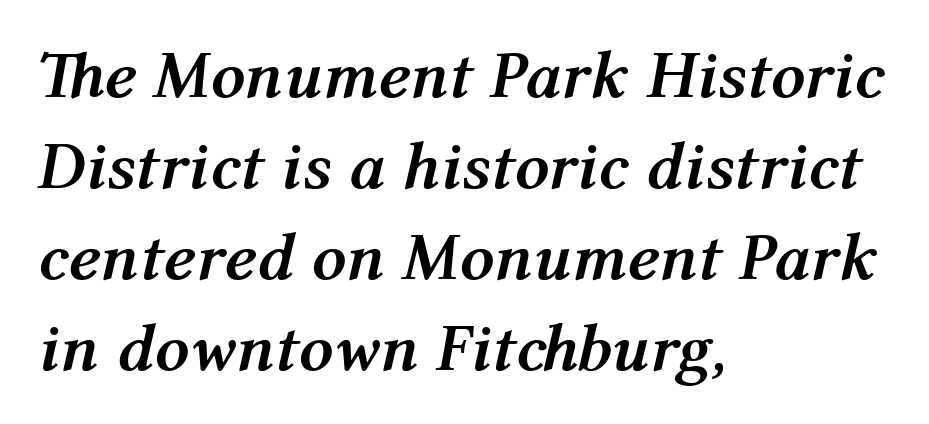
The image shows 68 px semibold type, italic (leaning right); set left-aligned, normal line spacing (1.34x), normal letter spacing, not underlined; medium stroke contrast and a medium x-height.
